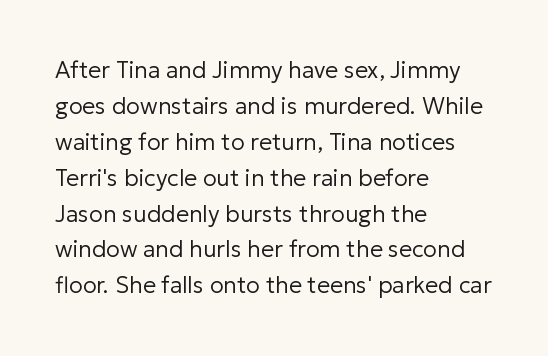
The image shows 23 px text type, upright; set left-aligned, normal line spacing (1.56x), normal letter spacing, not underlined.
